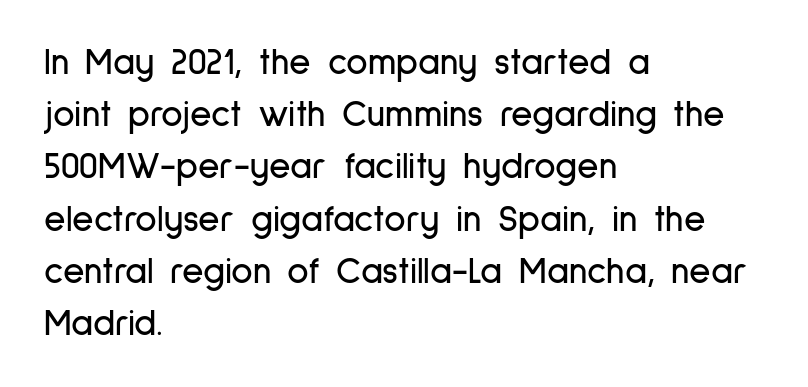
{"serif": "no", "italic": "no", "width": "condensed", "stroke_contrast": "low", "x_height": "medium", "monospaced": "no", "underline": "no", "align": "left", "line_spacing": "normal", "line_spacing_ratio": 1.41, "letter_spacing": "normal", "letter_spacing_em": 0.0, "glyph_px": 37}
